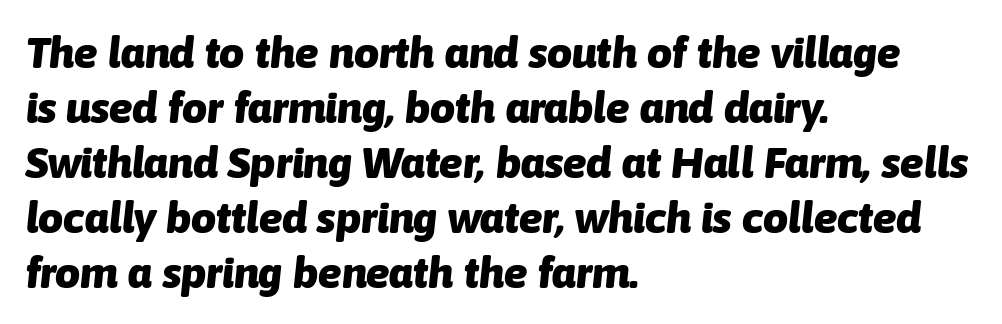
{"italic": "yes", "lean": "right", "slant_degrees": 6, "bold": "yes", "weight": "heavy", "width": "normal", "stroke_contrast": "low", "x_height": "medium", "monospaced": "no", "underline": "no", "align": "left", "line_spacing": "normal", "line_spacing_ratio": 1.25, "letter_spacing": "normal", "letter_spacing_em": 0.0, "glyph_px": 44}
